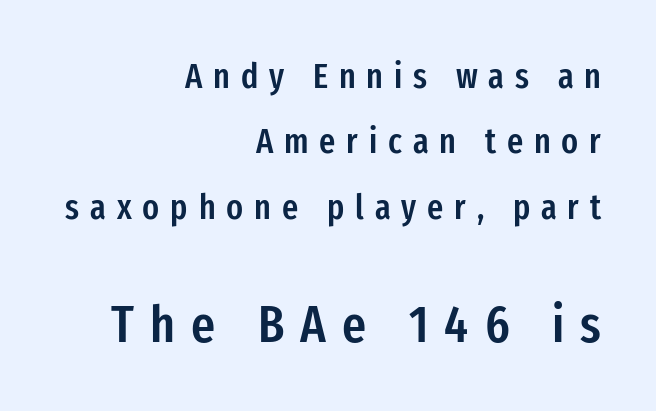
{"serif": "no", "italic": "no", "bold": "semi", "weight": "semibold", "width": "condensed", "stroke_contrast": "low", "x_height": "medium", "monospaced": "no", "underline": "no", "align": "right", "line_spacing_ratio": 1.87, "letter_spacing": "wide", "letter_spacing_em": 0.31, "larger_block": "second", "size_ratio": 1.49, "glyph_px": 52}
